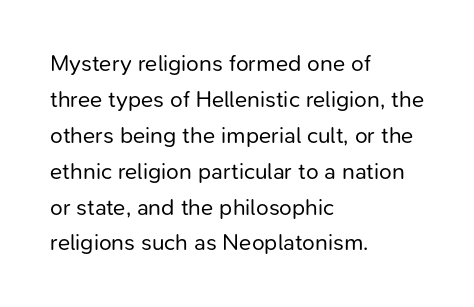
The foot of each line stays bare and open. It's the straight-up-and-down kind of type. The gaps between neighbouring characters are ordinary and unremarkable. A normal amount of white space separates one row of letters from the next. Typeset ragged right — the left edge is the straight one. Is the stroke heavy? The answer is a plain regular-or-lighter.
